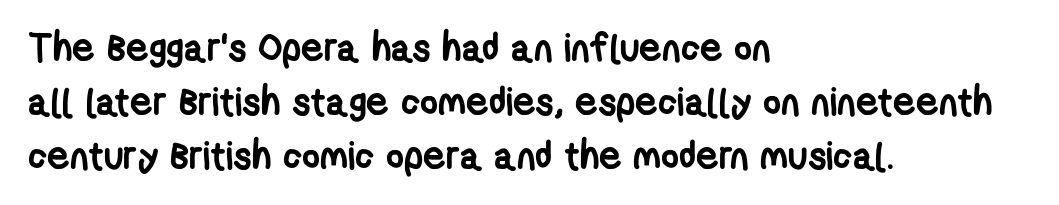
The image shows 39 px semibold, condensed sans-serif type; set left-aligned, normal line spacing (1.39x), normal letter spacing, not underlined; low stroke contrast and a medium x-height.
